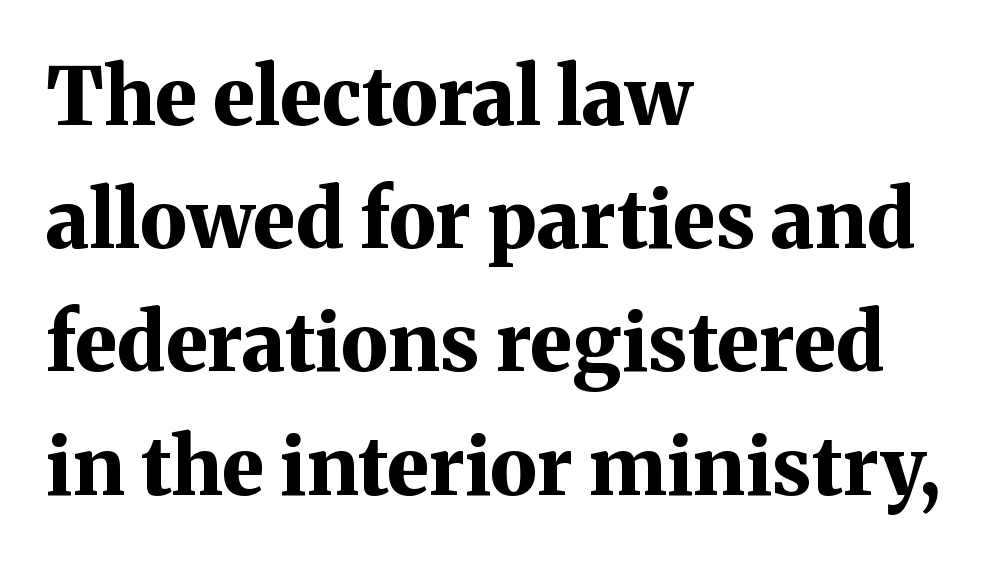
The image shows 80 px bold serif type, upright; set left-aligned, normal line spacing (1.54x), normal letter spacing, not underlined; medium stroke contrast and a medium x-height.
